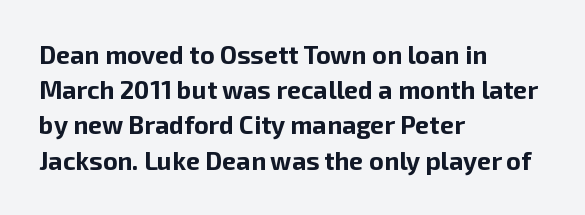
Q: Is the text bold? A: Yes.
Q: Is the text italic (slanted)? A: No, it is upright.
Q: Is the text underlined? A: No.
Q: How is the paragraph aligned? A: Left-aligned.
Q: Is the spacing between letters normal or unusually wide? A: Normal.
Q: Is the spacing between lines tight, normal or loose? A: Normal.
